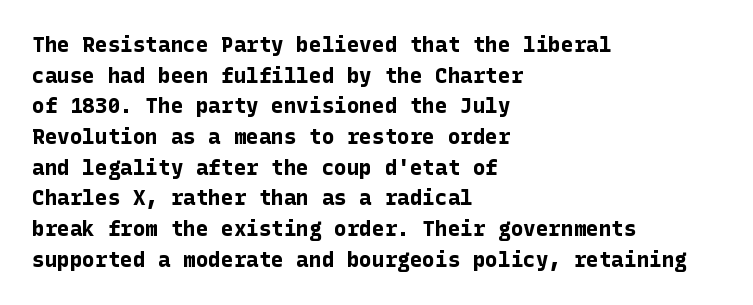
Glyph-to-glyph distance matches everyday printed text. If you drew a line through each stem, it would be perfectly vertical. Horizontal bands of white between lines are of average thickness. Type without underlining. The glyphs have the mass of a bold cut.
